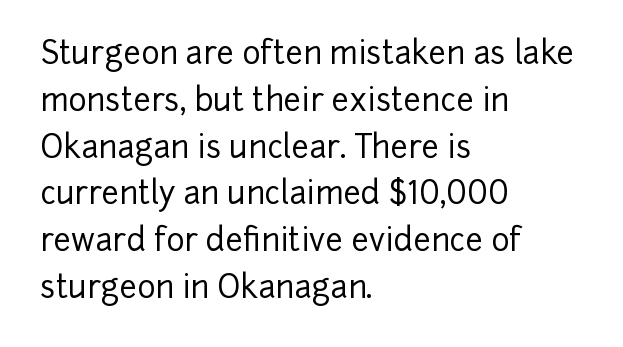
Q: Is the text italic (slanted)? A: No, it is upright.
Q: Is the typeface a serif or a sans-serif typeface? A: Sans-serif.
Q: Is the text underlined? A: No.
Q: How is the paragraph aligned? A: Left-aligned.
Q: Is the spacing between letters normal or unusually wide? A: Normal.
Q: Is the spacing between lines tight, normal or loose? A: Normal.
Q: Width (condensed, normal, or wide)? A: Normal.
Q: Stroke contrast? A: Low.
Q: x-height? A: Medium.
Q: Monospaced? A: No.
